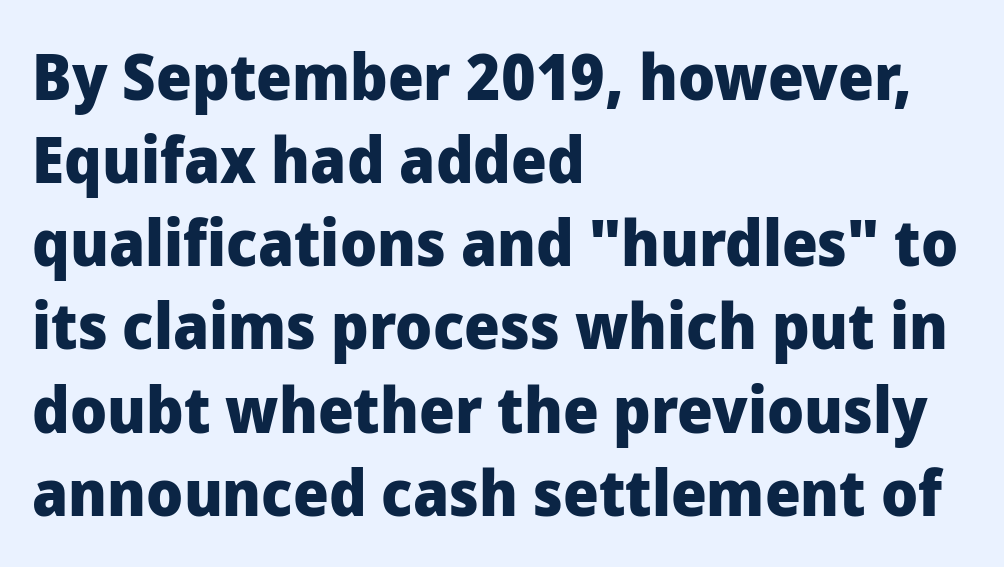
The image shows 63 px heavy sans-serif type, upright; set left-aligned, normal line spacing (1.32x), normal letter spacing, not underlined; low stroke contrast and a medium x-height.
